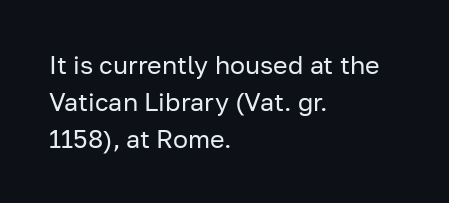
A typesetter would call this leading conventional body-copy spacing. Descender tails drop into unmarked territory. Visually the block forms a straight wall on the left and a jagged coastline on the right. Do the letters lean? They stand straight.
